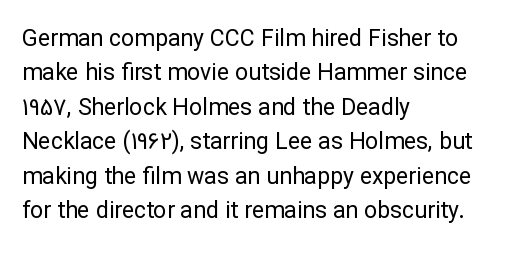
Q: Is the text bold? A: No.
Q: Is the text italic (slanted)? A: No, it is upright.
Q: Is the text underlined? A: No.
Q: How is the paragraph aligned? A: Left-aligned.
Q: Is the spacing between letters normal or unusually wide? A: Normal.
Q: Is the spacing between lines tight, normal or loose? A: Normal.
